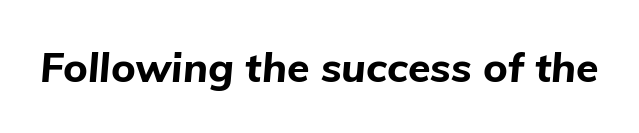
The image shows 41 px bold type, italic (leaning right); set normal letter spacing, not underlined; low stroke contrast and a medium x-height.
